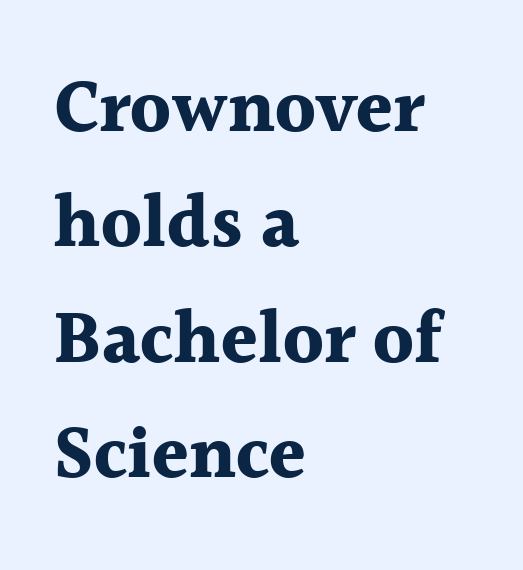
The image shows 74 px bold serif type, upright; set left-aligned, normal line spacing (1.56x), normal letter spacing, not underlined; a medium x-height.
